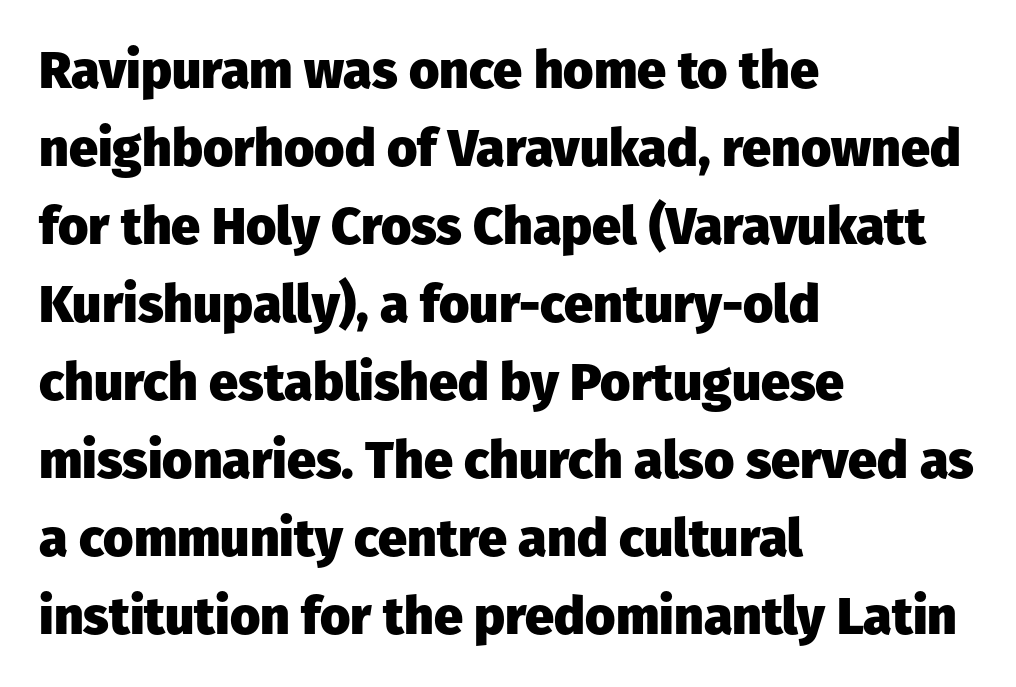
{"serif": "no", "italic": "no", "bold": "yes", "weight": "heavy", "width": "normal", "stroke_contrast": "low", "x_height": "medium", "monospaced": "no", "underline": "no", "align": "left", "line_spacing": "normal", "line_spacing_ratio": 1.5, "letter_spacing": "normal", "letter_spacing_em": 0.0, "glyph_px": 52}
